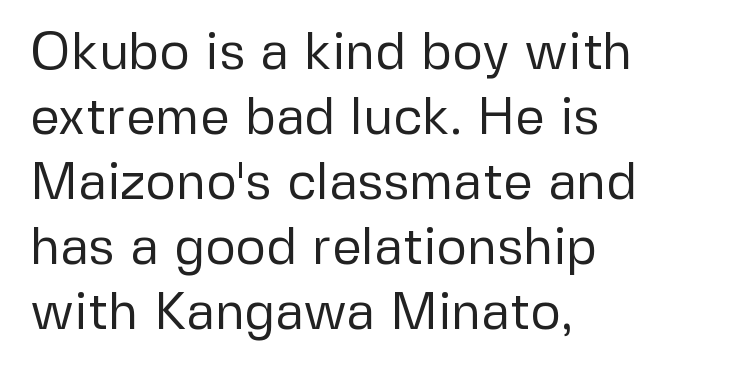
A typesetter would label this face a sans. The passage shown is typed in a proportional face where columns would drift. Is the type heavy? It reads as light-to-regular instead. The block of text has a typical density, with ordinary space between rows. Reading down the block, your eye returns to a fixed left position each line.
